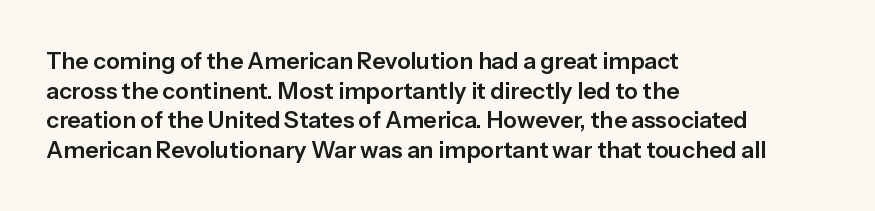
The image shows 23 px text type, upright; set left-aligned, normal line spacing (1.29x), normal letter spacing, not underlined.
